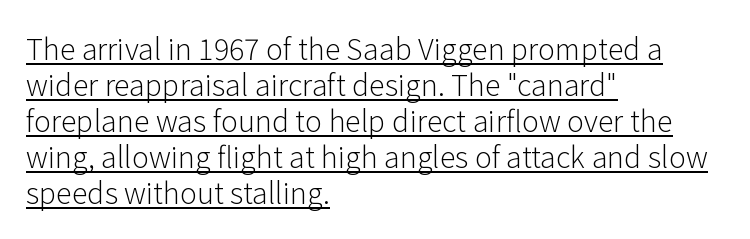
Q: Is the text bold? A: No.
Q: Is the text italic (slanted)? A: No, it is upright.
Q: Is the typeface a serif or a sans-serif typeface? A: Sans-serif.
Q: Is the text underlined? A: Yes.
Q: How is the paragraph aligned? A: Left-aligned.
Q: Is the spacing between letters normal or unusually wide? A: Normal.
Q: Width (condensed, normal, or wide)? A: Normal.
Q: Stroke contrast? A: Low.
Q: x-height? A: Medium.
Q: Monospaced? A: No.
